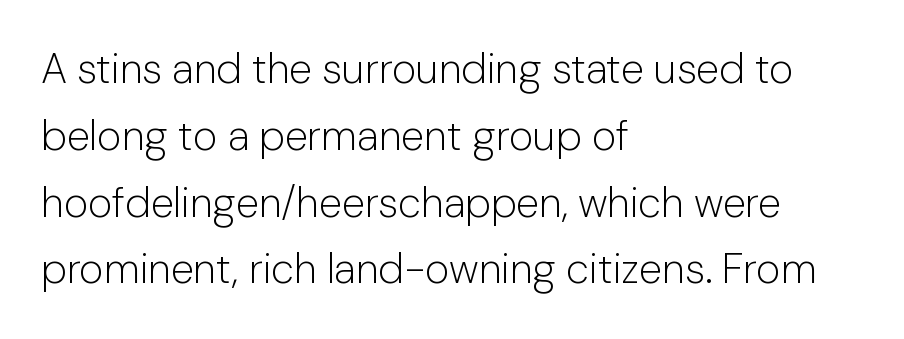
Q: Is the text bold? A: No.
Q: Is the text italic (slanted)? A: No, it is upright.
Q: Is the typeface a serif or a sans-serif typeface? A: Sans-serif.
Q: Is the text underlined? A: No.
Q: How is the paragraph aligned? A: Left-aligned.
Q: Is the spacing between letters normal or unusually wide? A: Normal.
Q: Is the spacing between lines tight, normal or loose? A: Normal.
Q: Width (condensed, normal, or wide)? A: Normal.
Q: Stroke contrast? A: Low.
Q: x-height? A: Medium.
Q: Monospaced? A: No.
